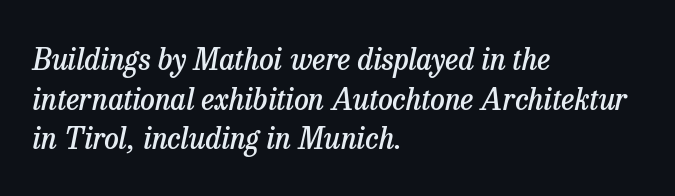
{"serif": "yes", "italic": "yes", "lean": "right", "slant_degrees": 13, "bold": "semi", "weight": "semibold", "width": "normal", "stroke_contrast": "low", "x_height": "medium", "monospaced": "no", "underline": "no", "align": "left", "line_spacing": "normal", "line_spacing_ratio": 1.37, "letter_spacing": "normal", "letter_spacing_em": 0.0, "glyph_px": 29}
